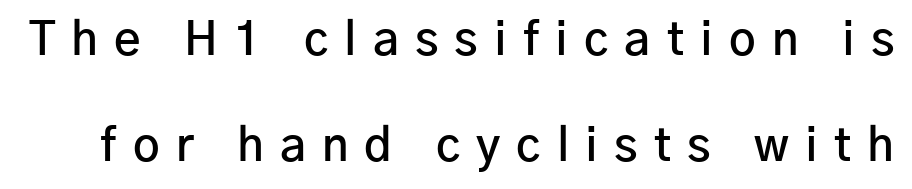
{"serif": "no", "italic": "no", "bold": "semi", "weight": "semibold", "width": "normal", "stroke_contrast": "low", "x_height": "medium", "monospaced": "no", "underline": "no", "line_spacing": "loose", "line_spacing_ratio": 2.3, "letter_spacing": "wide", "letter_spacing_em": 0.35, "glyph_px": 46}
